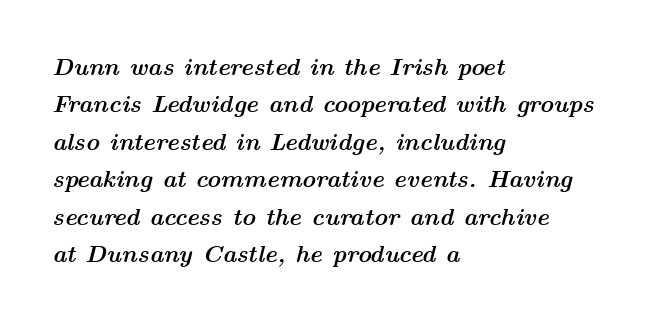
Q: Is the text bold? A: Yes.
Q: Is the text italic (slanted)? A: Yes, it leans right by about 14 degrees.
Q: Is the text underlined? A: No.
Q: How is the paragraph aligned? A: Left-aligned.
Q: Is the spacing between letters normal or unusually wide? A: Normal.
Q: Is the spacing between lines tight, normal or loose? A: Normal.
